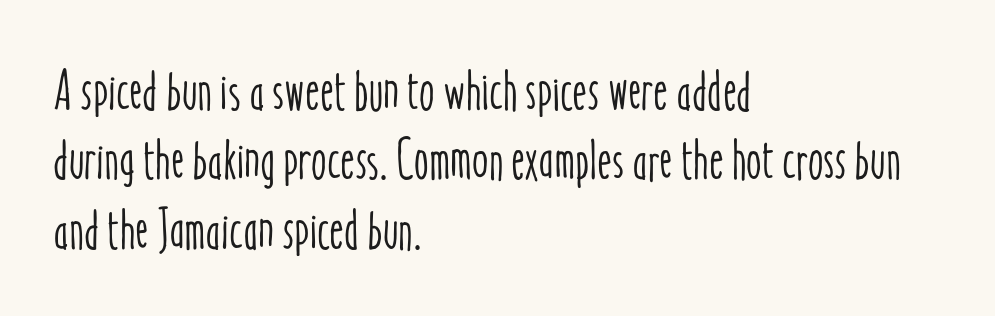
Q: Is the text italic (slanted)? A: No, it is upright.
Q: Is the text underlined? A: No.
Q: How is the paragraph aligned? A: Left-aligned.
Q: Is the spacing between letters normal or unusually wide? A: Normal.
Q: Width (condensed, normal, or wide)? A: Condensed.
Q: Stroke contrast? A: Low.
Q: x-height? A: Medium.
Q: Monospaced? A: No.
